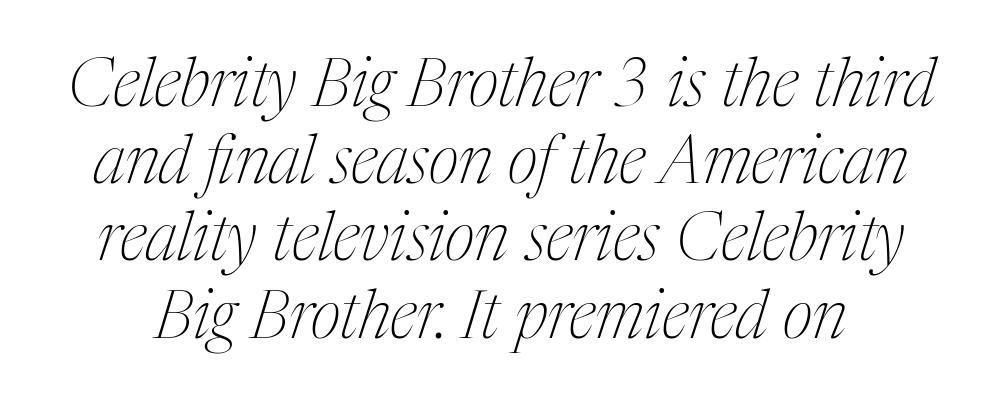
The image shows 66 px thin, condensed serif type, italic (leaning right); set line spacing 1.17x, normal letter spacing, not underlined; medium stroke contrast and a medium x-height.
